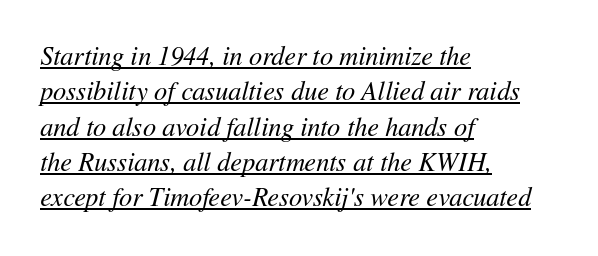
Rows of type keep a routine distance in the vertical direction. This is oblique type, the kind used for emphasis or titles. Each line of the rendering has a horizontal stroke beneath the glyphs. The letters sit at their default tracking, neither squeezed nor spread. Is the type heavy? It reads as light-to-regular instead. Visually the block forms a straight wall on the left and a jagged coastline on the right.
